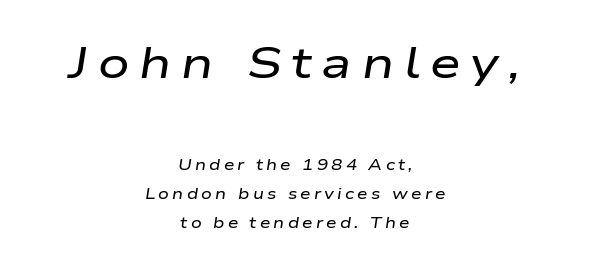
Check the space under the baseline: it is left empty. Compared with a flush-left layout, this one balances lines on the center instead. Does the leading feel generous? Absolutely, it's lavish. Characters follow at a spacing far wider than the type designer built in.
